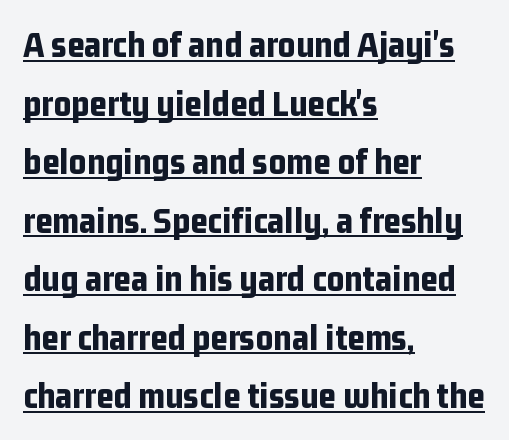
A continuous stroke trails under the words, as in a hyperlink. Nope, no serifs anywhere on these letters. Evenly set lines give the paragraph a standard silhouette. Each letter keeps its own natural width here, so spacing adapts to shape. Each line starts at the same left margin while the right side varies. In terms of letterspacing, this is plain default setting.
